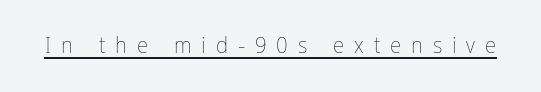
Posture: straight, roman, zero tilt. Descenders here cross a horizontal rule under the line. These glyphs show unthickened strokes, regular width or finer. How are the letters spaced? Widely, with obvious added tracking.
